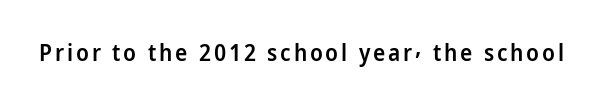
Q: Is the text bold? A: Semi-bold.
Q: Is the text italic (slanted)? A: No, it is upright.
Q: Is the text underlined? A: No.
